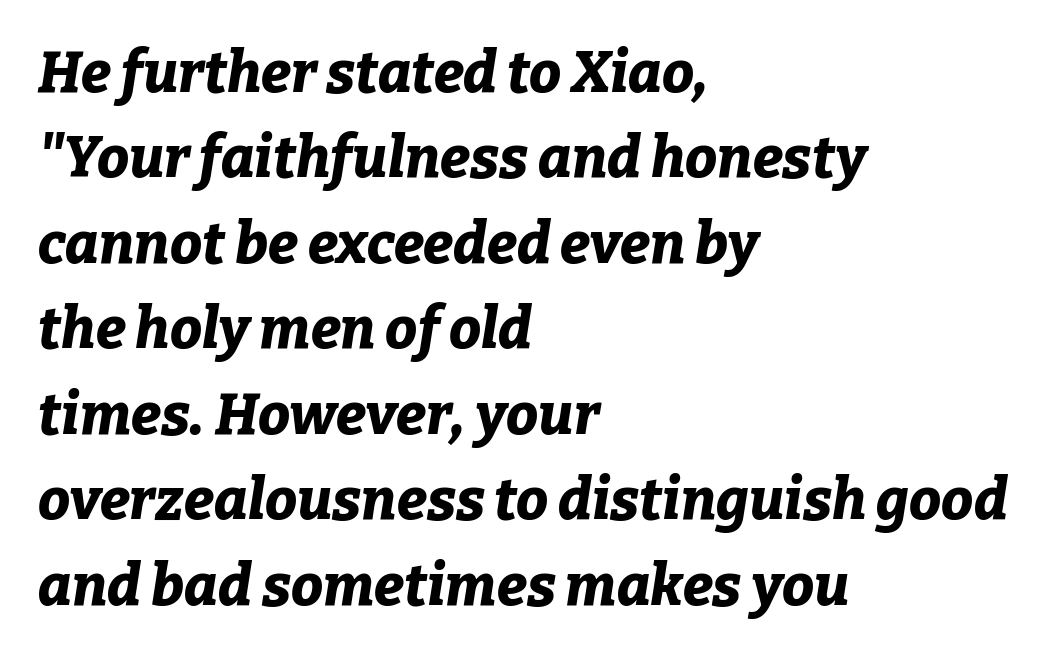
The image shows 57 px bold type, italic (leaning right); set left-aligned, normal line spacing (1.5x), normal letter spacing, not underlined; low stroke contrast and a medium x-height.
